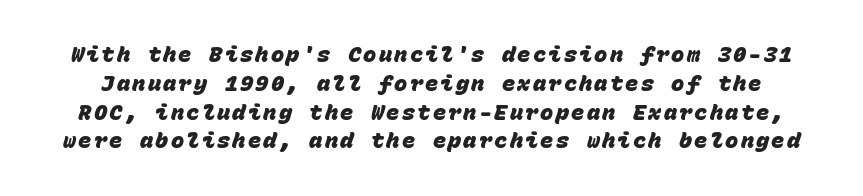
{"bold": "yes", "underline": "no", "line_spacing": "normal", "line_spacing_ratio": 1.31, "glyph_px": 22}
